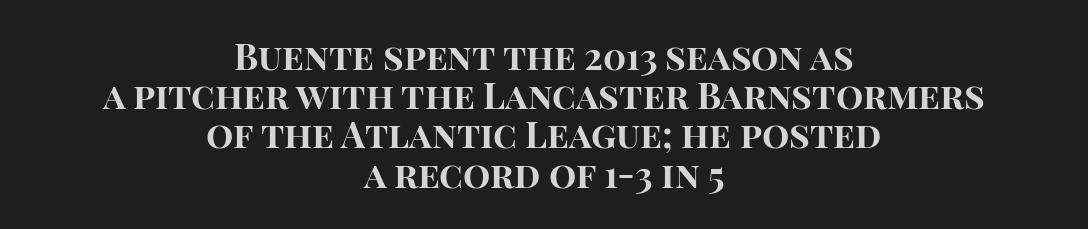
Proportional: the letters do not fall into vertical columns. Serif or sans? Sans — the stroke terminals are bare. Between one letter and the next there's only the usual sliver of space. Tall strokes in this sample are plumb rather than angled. The glyphs have the mass of a bold cut.
